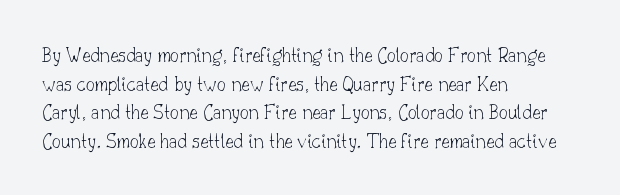
Q: Is the text bold? A: No.
Q: Is the text italic (slanted)? A: No, it is upright.
Q: Is the text underlined? A: No.
Q: How is the paragraph aligned? A: Left-aligned.
Q: Is the spacing between letters normal or unusually wide? A: Normal.
Q: Is the spacing between lines tight, normal or loose? A: Normal.
